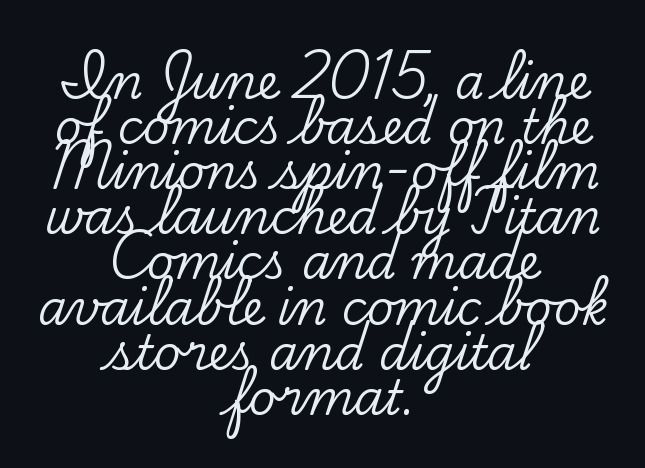
Q: Is the text italic (slanted)? A: Yes.
Q: Is the typeface a serif or a sans-serif typeface? A: Serif.
Q: Is the text underlined? A: No.
Q: How is the paragraph aligned? A: Centered.
Q: Is the spacing between letters normal or unusually wide? A: Normal.
Q: Is the spacing between lines tight, normal or loose? A: Tight.
Q: Width (condensed, normal, or wide)? A: Normal.
Q: Stroke contrast? A: Low.
Q: x-height? A: Small.
Q: Monospaced? A: No.
